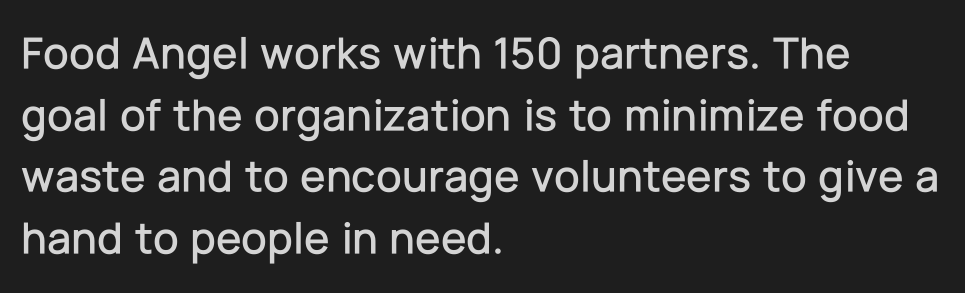
Q: Is the text italic (slanted)? A: No, it is upright.
Q: Is the typeface a serif or a sans-serif typeface? A: Sans-serif.
Q: Is the text underlined? A: No.
Q: How is the paragraph aligned? A: Left-aligned.
Q: Is the spacing between letters normal or unusually wide? A: Normal.
Q: Is the spacing between lines tight, normal or loose? A: Normal.
Q: Width (condensed, normal, or wide)? A: Normal.
Q: Stroke contrast? A: Low.
Q: x-height? A: Medium.
Q: Monospaced? A: No.
